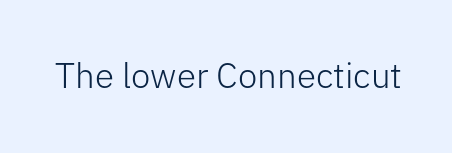
A typesetter would label this face a sans. A roman cut, with each character standing at attention. Type without underlining. Proportional: the letters do not fall into vertical columns. The characters are drawn with everyday or finer stroke widths.
